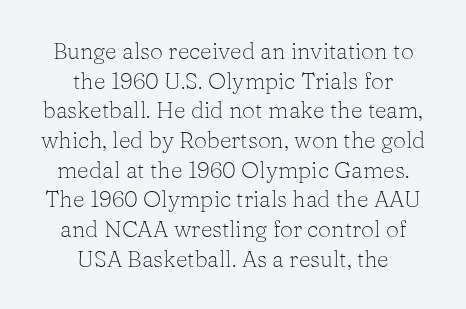
{"italic": "no", "bold": "no", "underline": "no", "align": "center", "line_spacing": "normal", "line_spacing_ratio": 1.29, "letter_spacing": "normal", "letter_spacing_em": 0.0, "glyph_px": 23}
